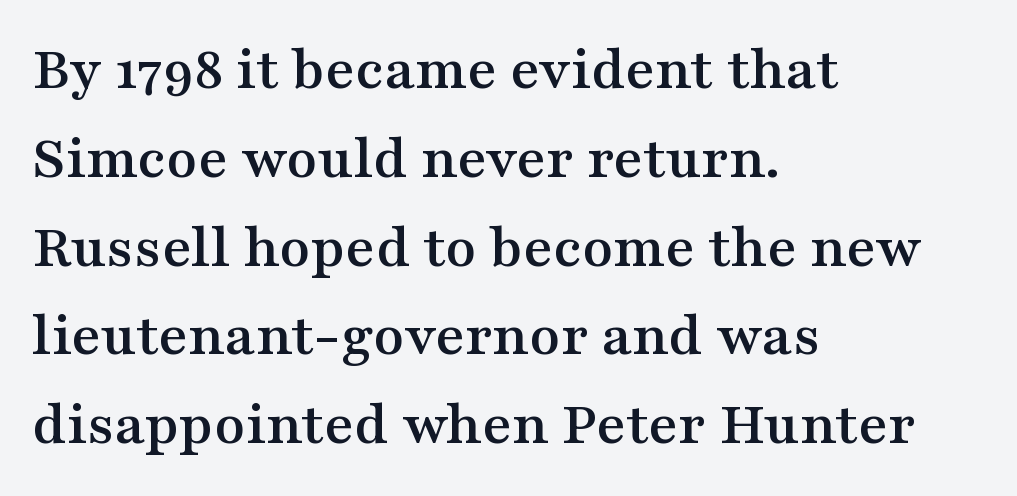
The image shows 63 px wide serif type, upright; set left-aligned, normal line spacing (1.41x), normal letter spacing, not underlined; medium stroke contrast and a medium x-height.
